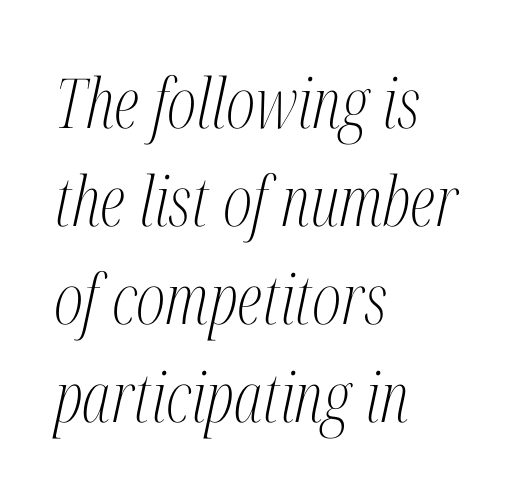
{"serif": "yes", "italic": "yes", "lean": "right", "slant_degrees": 12, "bold": "no", "weight": "light", "width": "condensed", "stroke_contrast": "medium", "x_height": "medium", "monospaced": "no", "underline": "no", "align": "left", "line_spacing": "normal", "line_spacing_ratio": 1.42, "letter_spacing": "normal", "letter_spacing_em": 0.0, "glyph_px": 69}
